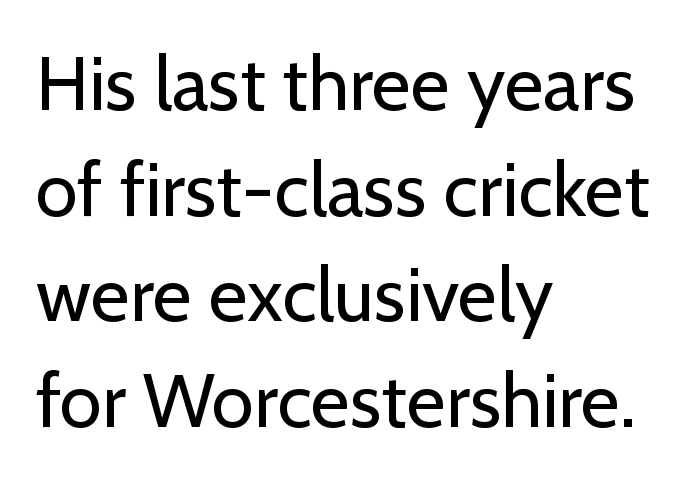
Line spacing here is normal. Notice how the passage keeps a crisp vertical edge on the left only. Stroke mass is kept to a normal reading level or below. A clean baseline with only descenders dipping below it. You could not count columns in this text — the font is proportionally spaced. Stroke terminals: plain, sans-serif.
